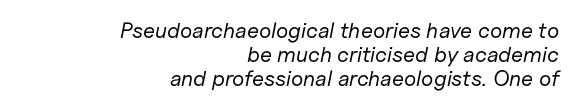
Q: Is the text bold? A: No.
Q: Is the text italic (slanted)? A: Yes, it leans right by about 11 degrees.
Q: Is the text underlined? A: No.
Q: How is the paragraph aligned? A: Right-aligned.
Q: Is the spacing between letters normal or unusually wide? A: Normal.
Q: Is the spacing between lines tight, normal or loose? A: Tight.
